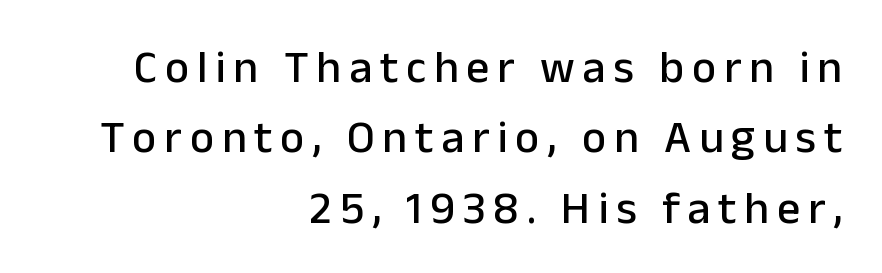
Q: Is the text italic (slanted)? A: No, it is upright.
Q: Is the typeface a serif or a sans-serif typeface? A: Sans-serif.
Q: Is the text underlined? A: No.
Q: How is the paragraph aligned? A: Right-aligned.
Q: Is the spacing between lines tight, normal or loose? A: Normal.
Q: Width (condensed, normal, or wide)? A: Normal.
Q: Stroke contrast? A: Low.
Q: x-height? A: Medium.
Q: Monospaced? A: No.
